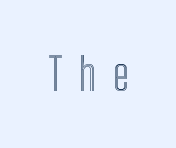
The specimen reads as upright at a glance. Bare-footed words on every line. Think of a printed novel: that variable character pitch is what you see here. Glyph-to-glyph distance is far greater than everyday printed text.
